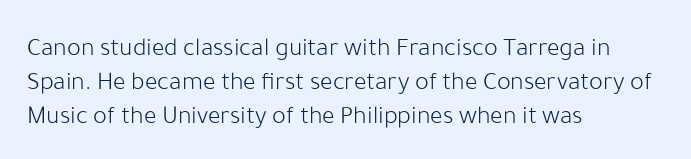
Descenders are the only things crossing below the line. All the whitespace from short lines collects on the right. Characters remain perfectly vertical along every line. The letters sit at their default tracking, neither squeezed nor spread.
